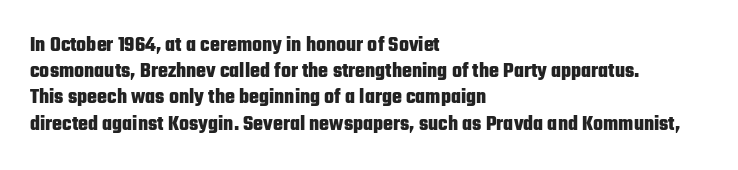
Does the weight exceed regular? Yes, all the way to bold. A typesetter would mark this as roman, not italic. The glyphs are unaccompanied by any horizontal stroke below them. Interline gaps are of average width in this sample. The horizontal fit of the characters is conventional and even.
